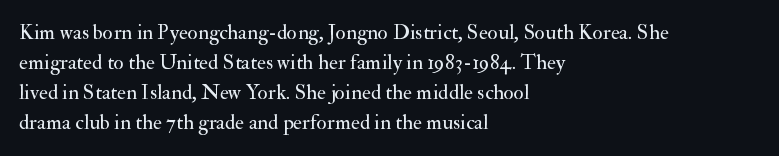
Q: Is the text bold? A: No.
Q: Is the text italic (slanted)? A: No, it is upright.
Q: Is the text underlined? A: No.
Q: How is the paragraph aligned? A: Left-aligned.
Q: Is the spacing between letters normal or unusually wide? A: Normal.
Q: Is the spacing between lines tight, normal or loose? A: Normal.
